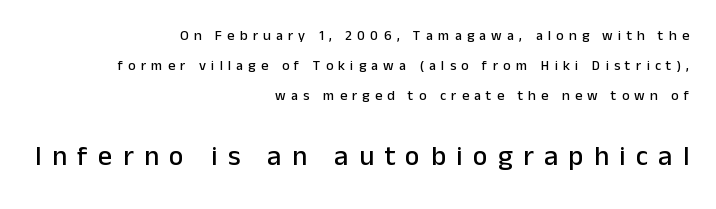
{"serif": "no", "italic": "no", "width": "normal", "stroke_contrast": "low", "x_height": "medium", "monospaced": "no", "underline": "no", "align": "right", "line_spacing": "loose", "line_spacing_ratio": 2.13, "letter_spacing": "wide", "letter_spacing_em": 0.37, "larger_block": "second", "size_ratio": 2.0, "glyph_px": 28}
